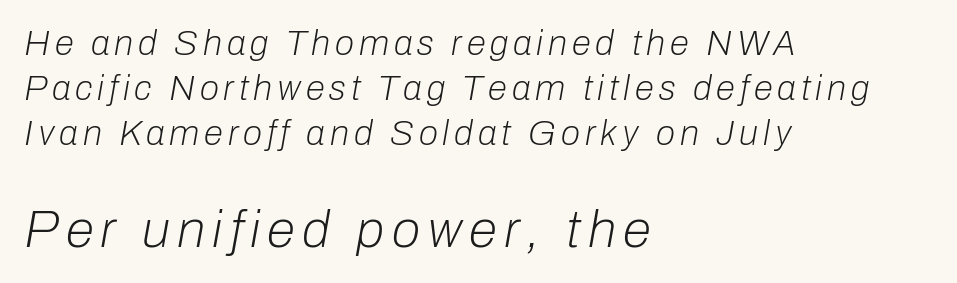
The image shows 52 px light type, italic (leaning right); set left-aligned, normal line spacing (1.29x), not underlined; the second (bottom) block is 1.49x larger; low stroke contrast and a medium x-height.
